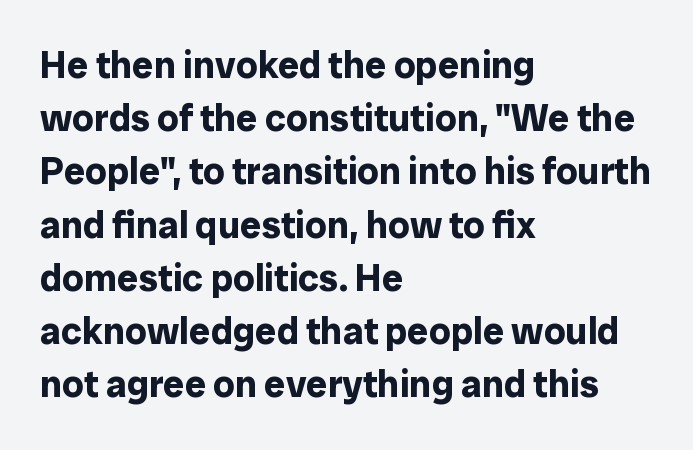
The image shows 38 px bold sans-serif type, upright; set left-aligned, normal line spacing (1.4x), normal letter spacing, not underlined; low stroke contrast and a medium x-height.
